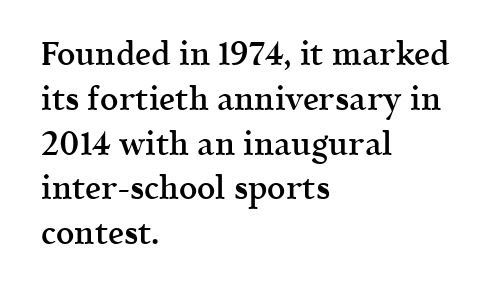
{"serif": "yes", "italic": "no", "bold": "semi", "weight": "semibold", "width": "normal", "x_height": "medium", "monospaced": "no", "underline": "no", "align": "left", "line_spacing": "normal", "line_spacing_ratio": 1.4, "letter_spacing": "normal", "letter_spacing_em": 0.0, "glyph_px": 32}
